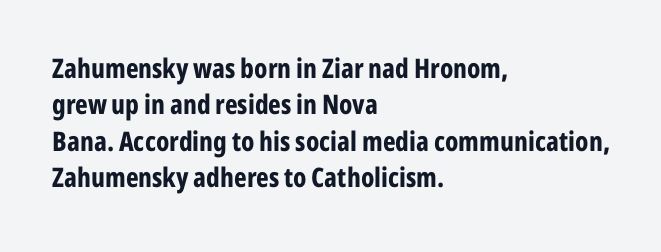
{"italic": "no", "bold": "yes", "underline": "no", "align": "left", "line_spacing": "normal", "line_spacing_ratio": 1.35, "letter_spacing": "normal", "letter_spacing_em": 0.0, "glyph_px": 27}
